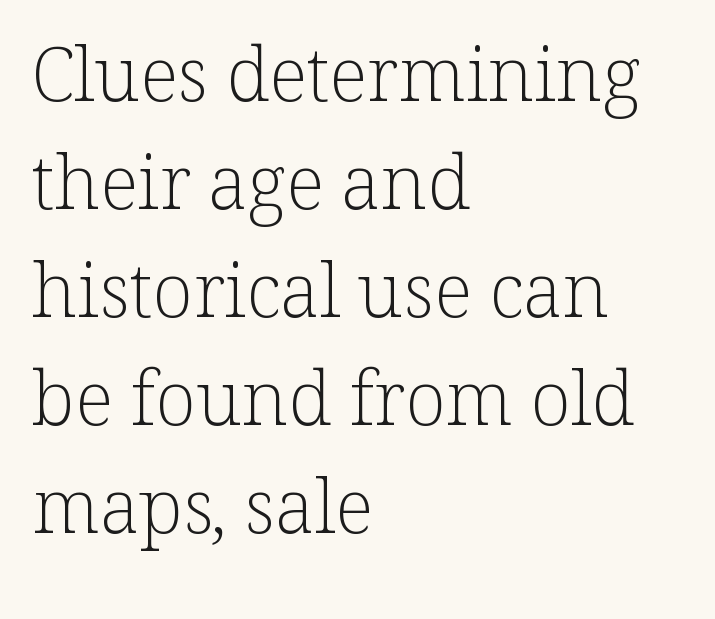
{"serif": "yes", "italic": "no", "bold": "no", "weight": "light", "width": "normal", "stroke_contrast": "low", "x_height": "medium", "monospaced": "no", "underline": "no", "align": "left", "line_spacing": "normal", "line_spacing_ratio": 1.44, "letter_spacing": "normal", "letter_spacing_em": 0.0, "glyph_px": 75}
